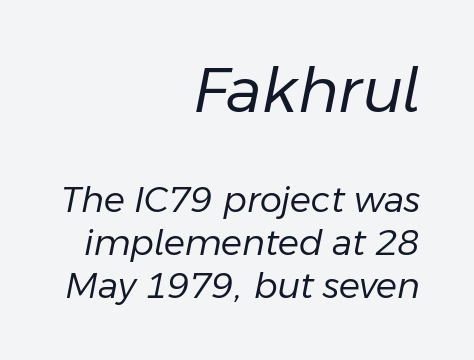
{"italic": "yes", "lean": "right", "slant_degrees": 11, "bold": "no", "weight": "regular", "width": "normal", "stroke_contrast": "low", "x_height": "medium", "monospaced": "no", "underline": "no", "align": "right", "line_spacing_ratio": 1.22, "letter_spacing": "normal", "letter_spacing_em": 0.0, "larger_block": "first", "size_ratio": 1.77, "glyph_px": 62}
